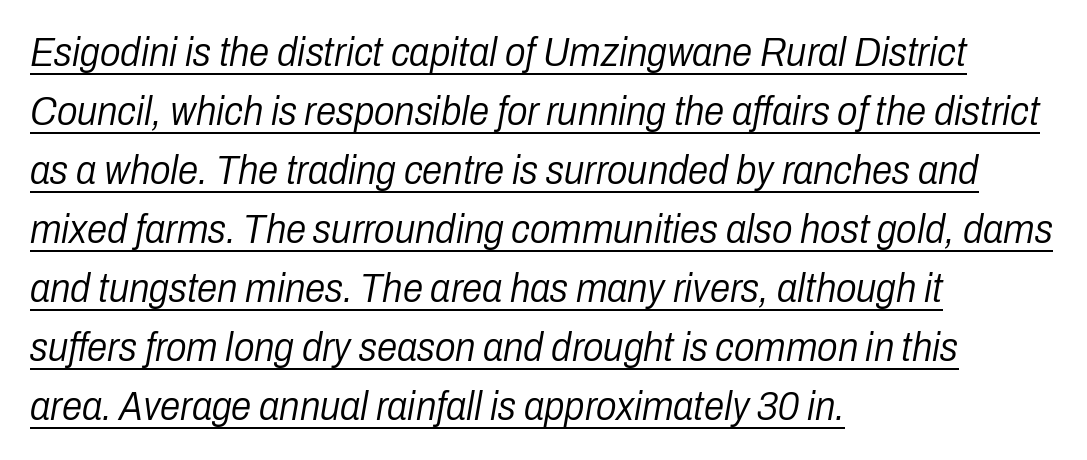
{"italic": "yes", "lean": "right", "slant_degrees": 10, "bold": "no", "weight": "light", "width": "condensed", "stroke_contrast": "low", "x_height": "medium", "monospaced": "no", "underline": "yes", "align": "left", "line_spacing": "normal", "line_spacing_ratio": 1.44, "letter_spacing": "normal", "letter_spacing_em": 0.0, "glyph_px": 41}
